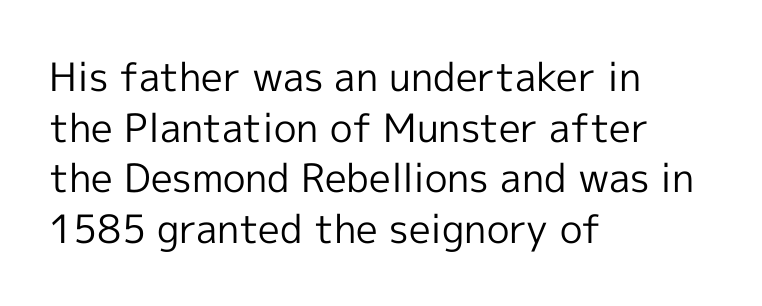
Q: Is the text bold? A: No.
Q: Is the text italic (slanted)? A: No, it is upright.
Q: Is the typeface a serif or a sans-serif typeface? A: Sans-serif.
Q: Is the text underlined? A: No.
Q: How is the paragraph aligned? A: Left-aligned.
Q: Is the spacing between letters normal or unusually wide? A: Normal.
Q: Is the spacing between lines tight, normal or loose? A: Normal.
Q: Width (condensed, normal, or wide)? A: Normal.
Q: x-height? A: Medium.
Q: Monospaced? A: No.
